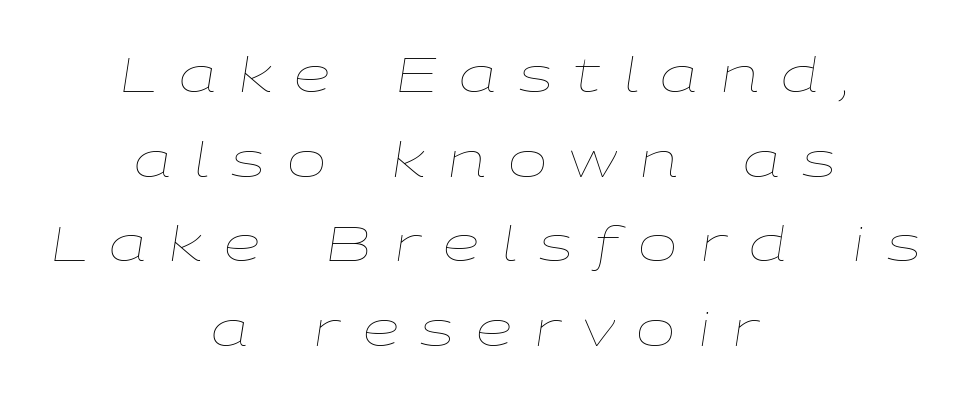
The lines are quadded center. When letters slant like this, we call the style italic. Display-style spreading of the glyphs; the letterfit is very open. Each stroke keeps to a modest, everyday thickness or less.
